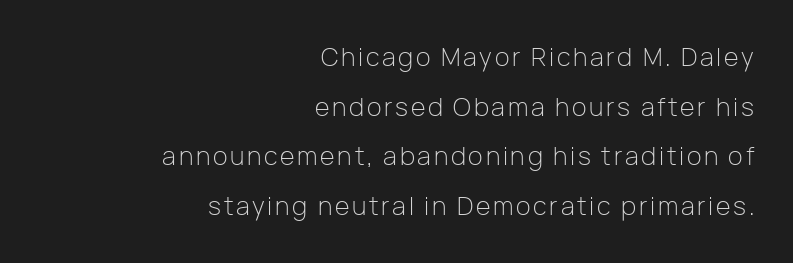
Leftover space on each line is placed entirely before the opening word. No chunkiness to these letters — they're not bold. Italic? Not at all — the glyphs are vertical. Vertically, the passage feels expansive, rows floating well apart.
